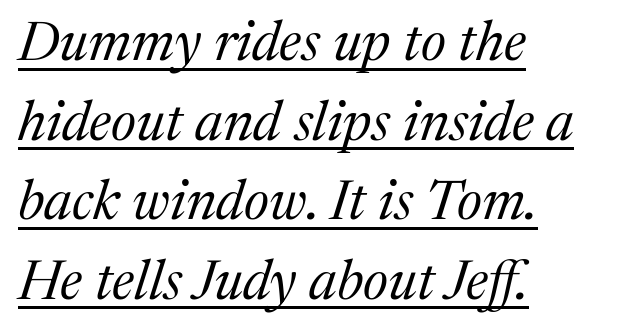
The image shows 56 px regular-weight serif type, italic (leaning right); set left-aligned, normal line spacing (1.42x), normal letter spacing, underlined; medium stroke contrast and a medium x-height.
